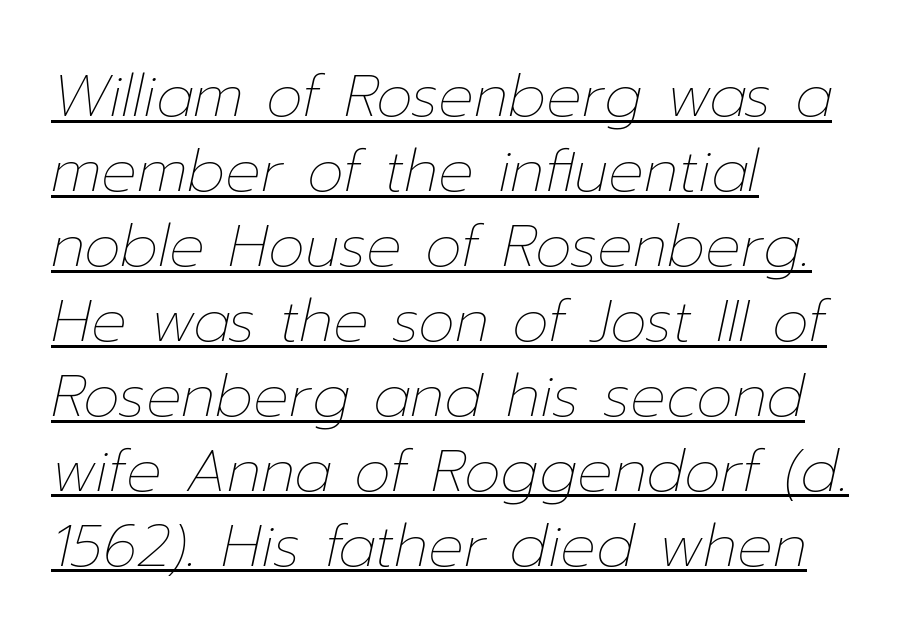
{"italic": "yes", "lean": "right", "slant_degrees": 12, "bold": "no", "weight": "thin", "width": "normal", "stroke_contrast": "low", "x_height": "medium", "monospaced": "no", "underline": "yes", "align": "left", "line_spacing": "normal", "line_spacing_ratio": 1.27, "letter_spacing": "normal", "letter_spacing_em": 0.0, "glyph_px": 59}
